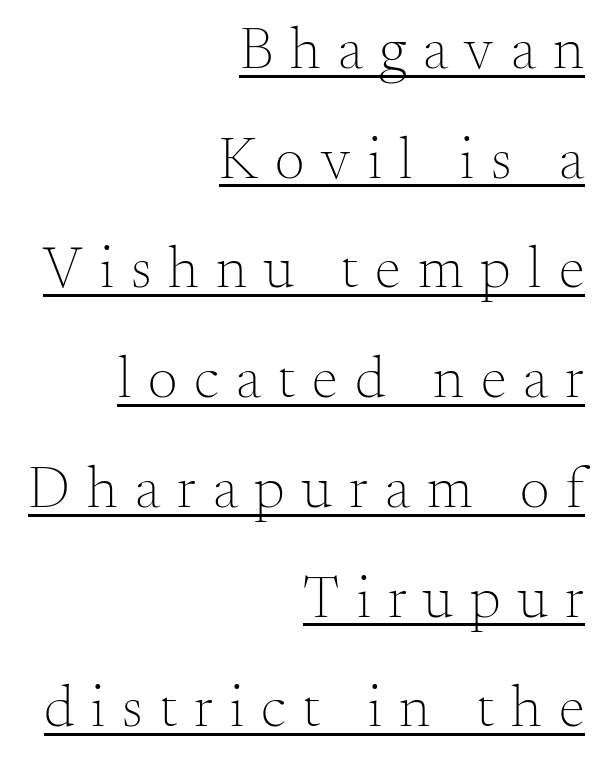
The image shows 59 px light serif type, upright; set right-aligned, line spacing 1.86x, unusually wide letter spacing (+0.29 em), underlined; medium stroke contrast and a small x-height.
